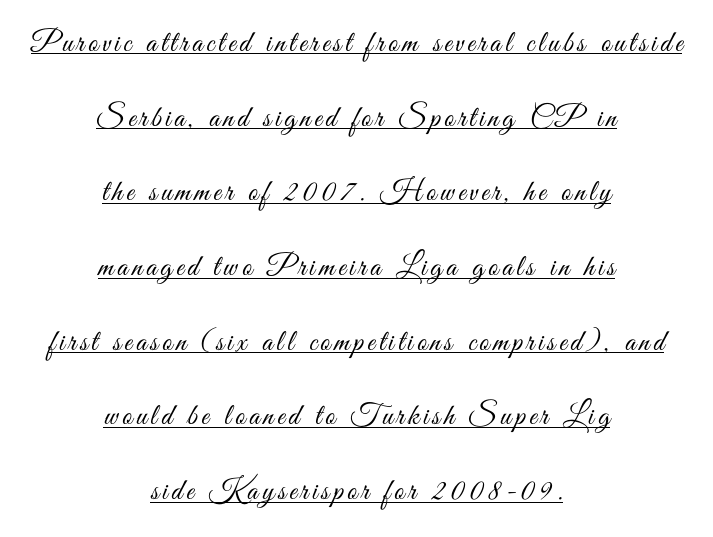
Heft: none added — not bold. Varying glyph widths throughout — classic text-font behaviour. A centered setting, common on invitations and titles, is used for this passage. Each new line begins a long way beneath the previous one.
